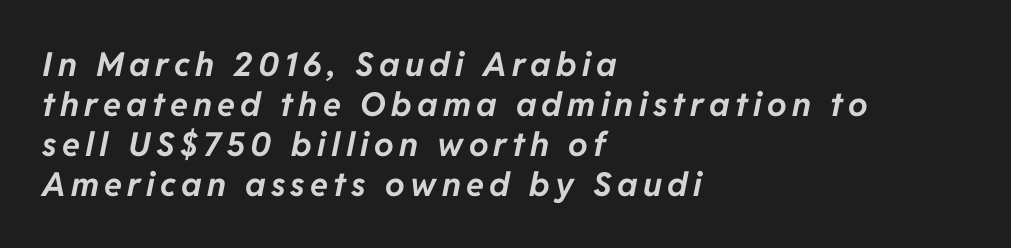
The image shows 33 px bold type, italic (leaning right); set left-aligned, line spacing 1.21x, not underlined; low stroke contrast and a medium x-height.
